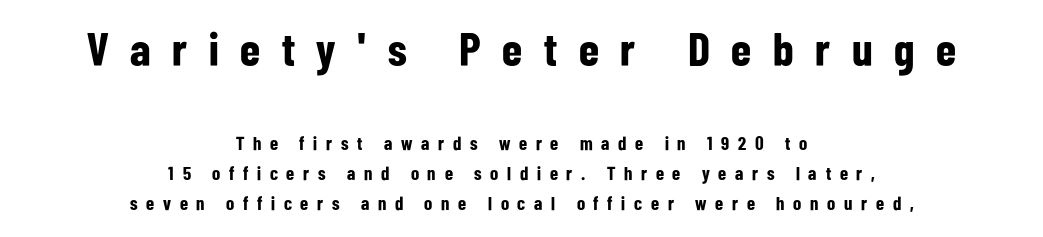
{"serif": "no", "italic": "no", "bold": "yes", "weight": "bold", "width": "condensed", "stroke_contrast": "low", "x_height": "medium", "monospaced": "no", "underline": "no", "align": "center", "line_spacing": "normal", "line_spacing_ratio": 1.57, "letter_spacing": "wide", "letter_spacing_em": 0.46, "larger_block": "first", "size_ratio": 2.47, "glyph_px": 47}
